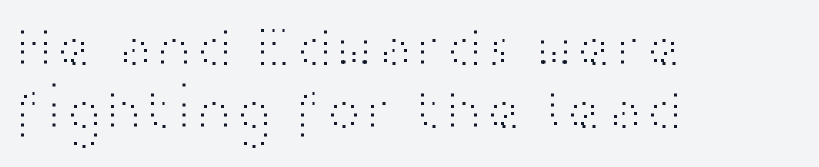
{"serif": "no", "italic": "no", "bold": "no", "weight": "light", "width": "wide", "stroke_contrast": "high", "x_height": "medium", "monospaced": "no", "underline": "no", "align": "left", "line_spacing": "tight", "line_spacing_ratio": 1.05, "letter_spacing": "normal", "letter_spacing_em": 0.0, "glyph_px": 60}
